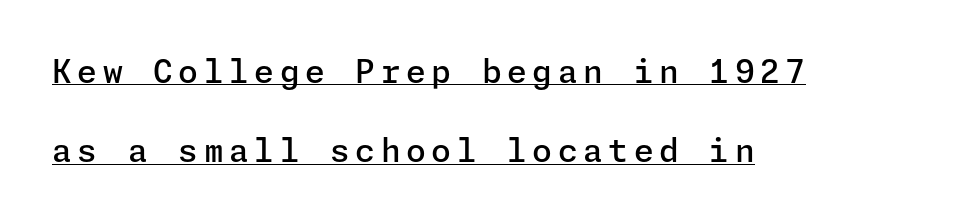
The image shows 32 px semibold sans-serif type, upright; set left-aligned, loose line spacing (2.48x), underlined; low stroke contrast and a medium x-height.
